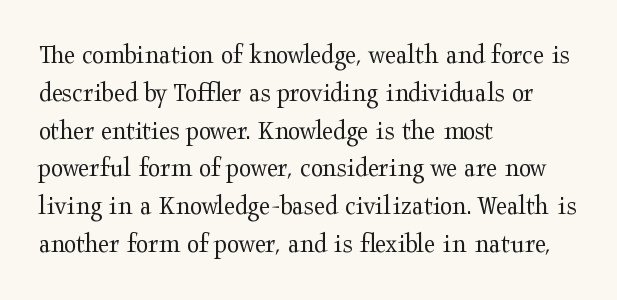
{"serif": "yes", "italic": "no", "bold": "no", "weight": "regular", "width": "wide", "stroke_contrast": "medium", "x_height": "medium", "monospaced": "no", "underline": "no", "align": "left", "line_spacing": "normal", "line_spacing_ratio": 1.35, "letter_spacing": "normal", "letter_spacing_em": 0.0, "glyph_px": 28}
